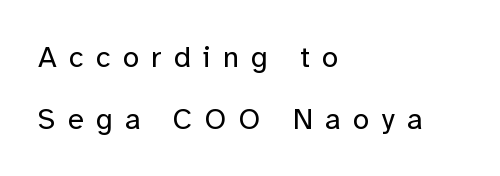
The image shows 30 px regular-weight sans-serif type, upright; set left-aligned, loose line spacing (2.06x), unusually wide letter spacing (+0.4 em), not underlined; low stroke contrast and a medium x-height.
